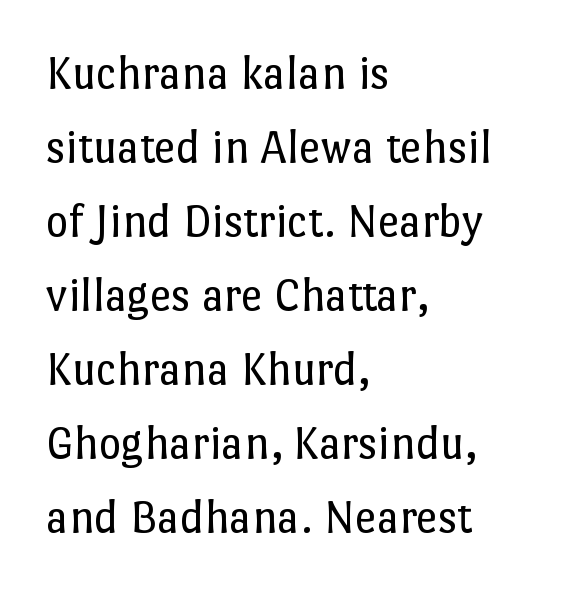
The image shows 48 px regular-weight type, upright; set left-aligned, normal line spacing (1.54x), normal letter spacing, not underlined; low stroke contrast and a medium x-height.
